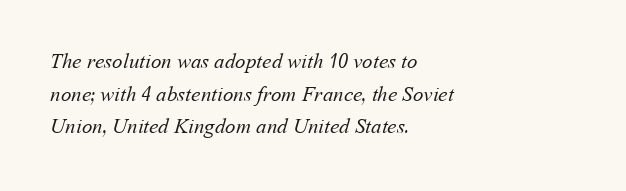
Q: Is the text bold? A: No.
Q: Is the text underlined? A: No.
Q: How is the paragraph aligned? A: Left-aligned.
Q: Is the spacing between letters normal or unusually wide? A: Normal.
Q: Is the spacing between lines tight, normal or loose? A: Normal.
